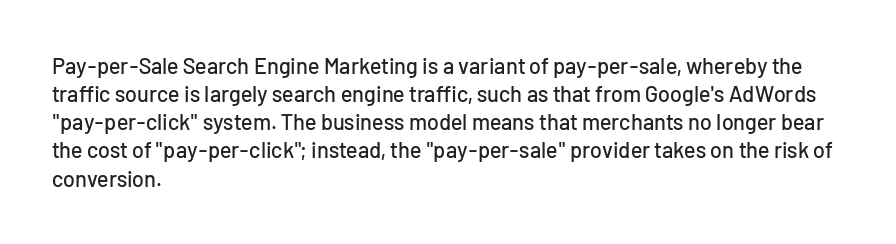
{"italic": "no", "underline": "no", "align": "left", "line_spacing": "normal", "line_spacing_ratio": 1.28, "letter_spacing": "normal", "letter_spacing_em": 0.0, "glyph_px": 22}
